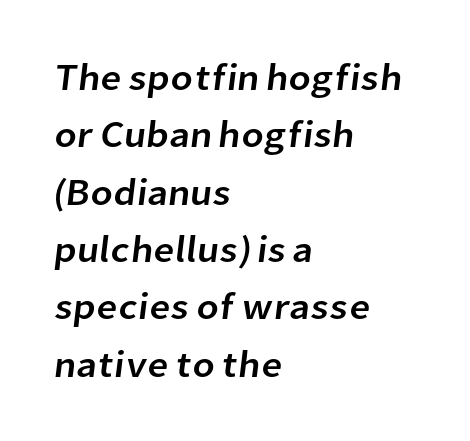
The image shows 37 px sans-serif type; set left-aligned, normal line spacing (1.55x), normal letter spacing, not underlined; low stroke contrast and a medium x-height.
